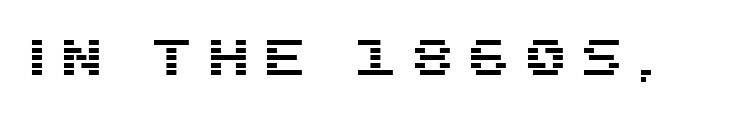
The words here are not underlined. Letterform terminals end flat and unadorned throughout the passage. Spacing between characters has been opened up far beyond the box default. You can tell it's not italic because the verticals are truly vertical. The face used here is proportionally spaced, like ordinary book or web type.
